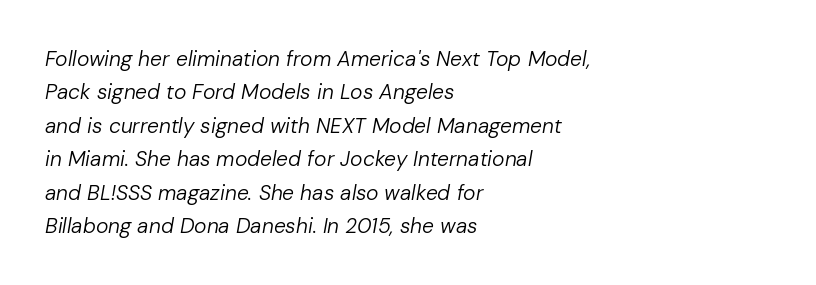
{"italic": "yes", "lean": "right", "slant_degrees": 10, "bold": "no", "underline": "no", "align": "left", "line_spacing": "normal", "line_spacing_ratio": 1.59, "letter_spacing": "normal", "letter_spacing_em": 0.0, "glyph_px": 21}
